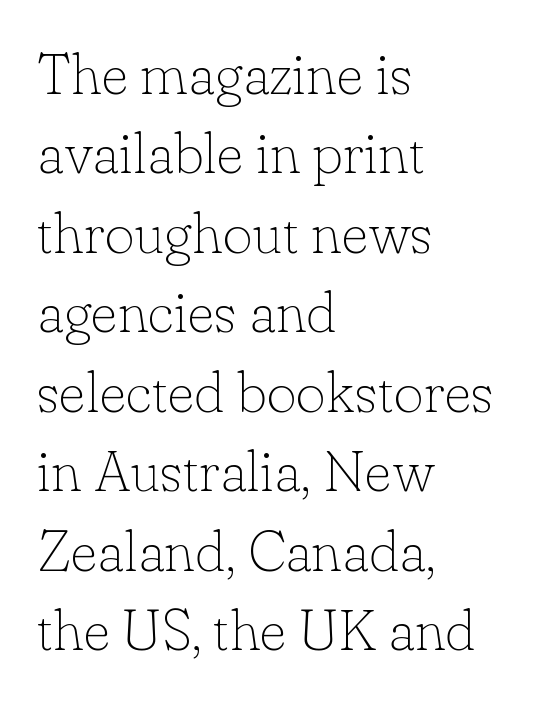
The image shows 58 px thin serif type, upright; set left-aligned, normal line spacing (1.37x), normal letter spacing, not underlined; low stroke contrast and a small x-height.
